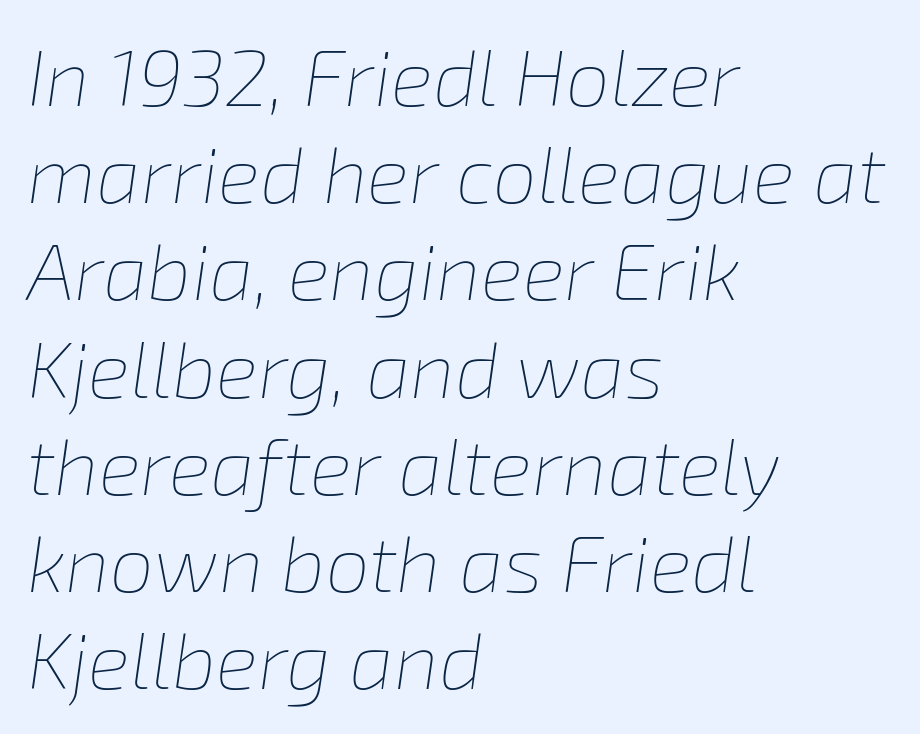
{"italic": "yes", "lean": "right", "slant_degrees": 8, "bold": "no", "weight": "thin", "width": "normal", "stroke_contrast": "low", "x_height": "medium", "monospaced": "no", "underline": "no", "align": "left", "line_spacing_ratio": 1.23, "letter_spacing": "normal", "letter_spacing_em": 0.0, "glyph_px": 79}
